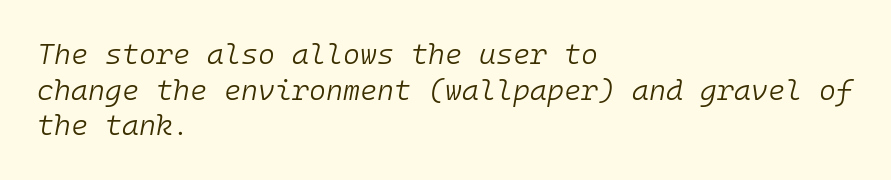
A typesetter would call this zero additional tracking. The passage shown is typed in a monospace face where columns stay perfectly aligned. The space directly below the letters is spotless. The typesetter chose a ragged-right arrangement here. Yep, that's italic — everything's leaning. This is not heavy type; no bold has been used.
